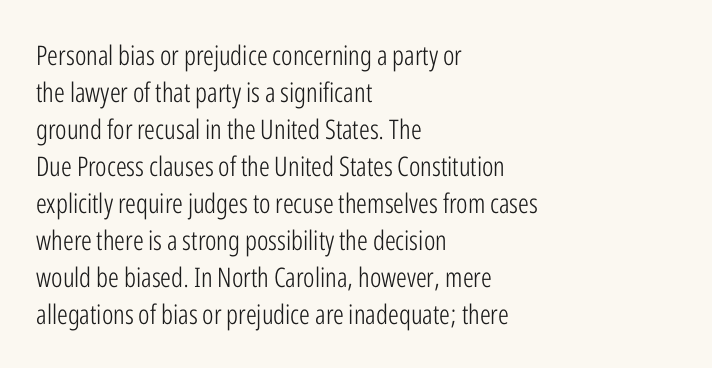
Q: Is the text bold? A: No.
Q: Is the text italic (slanted)? A: No, it is upright.
Q: Is the text underlined? A: No.
Q: How is the paragraph aligned? A: Left-aligned.
Q: Is the spacing between letters normal or unusually wide? A: Normal.
Q: Is the spacing between lines tight, normal or loose? A: Normal.
